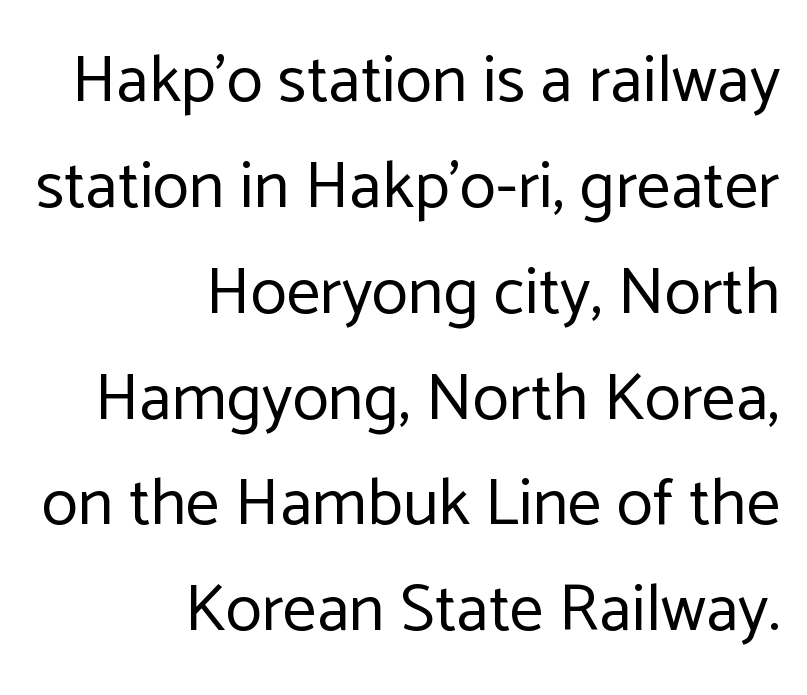
The image shows 67 px regular-weight sans-serif type, upright; set right-aligned, normal line spacing (1.58x), normal letter spacing, not underlined; low stroke contrast and a medium x-height.
